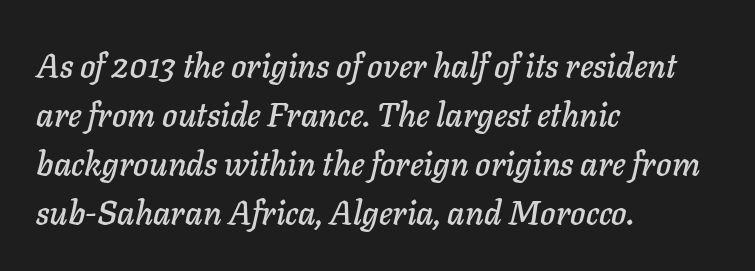
{"italic": "yes", "lean": "right", "slant_degrees": 11, "width": "normal", "stroke_contrast": "low", "x_height": "medium", "monospaced": "no", "underline": "no", "align": "left", "line_spacing": "normal", "line_spacing_ratio": 1.48, "letter_spacing": "normal", "letter_spacing_em": 0.0, "glyph_px": 33}
